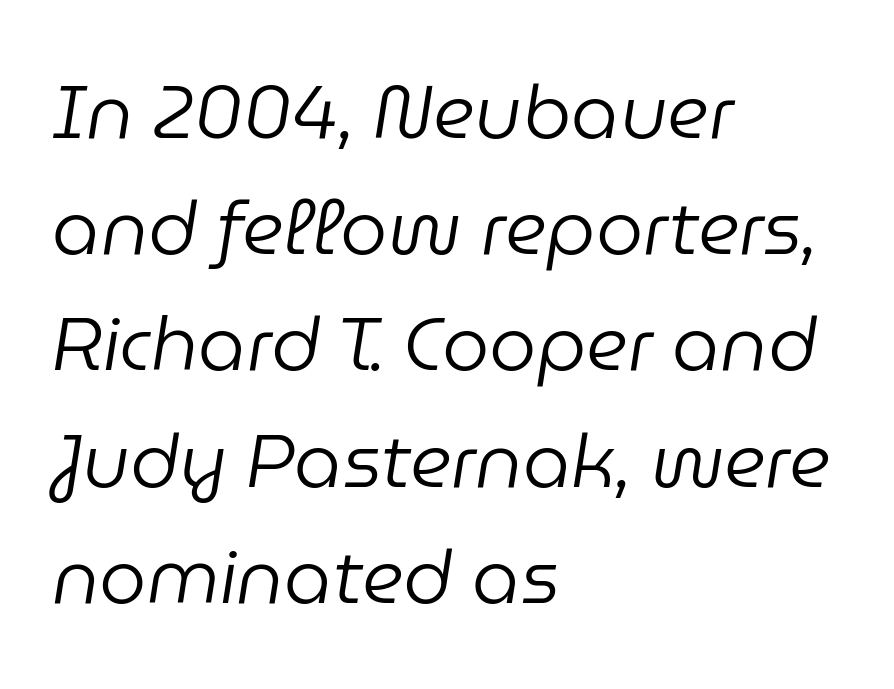
The image shows 75 px regular-weight type, italic (leaning right); set left-aligned, normal line spacing (1.55x), normal letter spacing, not underlined; low stroke contrast and a medium x-height.
